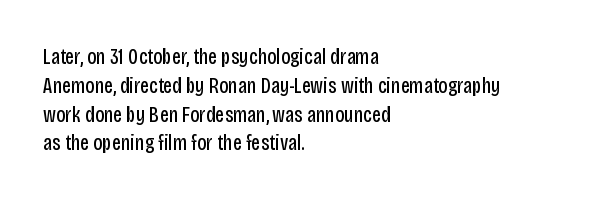
No extra ink here — the face is not bold. The ragged edge is on the right, which tells us the setting is flush left. Decoration check: the copy has no underline. Between one letter and the next there's only the usual sliver of space. No italicization has been applied; the sample stays upright. Successive baselines arrive at the customary interval.
